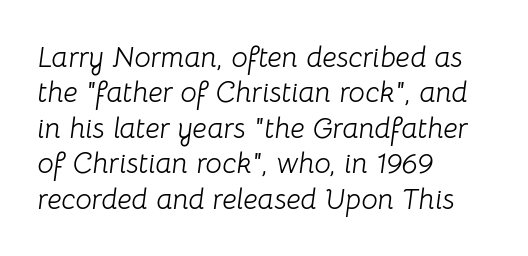
{"italic": "yes", "lean": "right", "slant_degrees": 8, "bold": "no", "weight": "light", "width": "normal", "stroke_contrast": "low", "x_height": "medium", "monospaced": "no", "underline": "no", "align": "left", "line_spacing_ratio": 1.22, "letter_spacing": "normal", "letter_spacing_em": 0.0, "glyph_px": 29}
